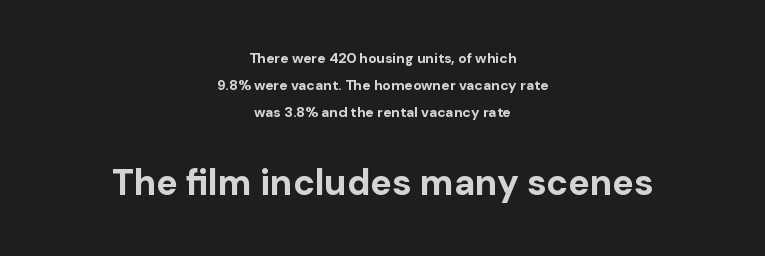
Q: Is the text bold? A: Yes.
Q: Is the text italic (slanted)? A: No, it is upright.
Q: Is the typeface a serif or a sans-serif typeface? A: Sans-serif.
Q: Is the text underlined? A: No.
Q: How is the paragraph aligned? A: Centered.
Q: Is the spacing between letters normal or unusually wide? A: Normal.
Q: Is the spacing between lines tight, normal or loose? A: Loose.
Q: Which block of text is set in a larger size, the first (top) or the second (bottom)? A: The second (bottom) one.
Q: Width (condensed, normal, or wide)? A: Normal.
Q: Stroke contrast? A: Low.
Q: x-height? A: Medium.
Q: Monospaced? A: No.
